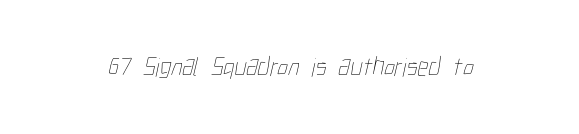
The line texture is even and compact thanks to regular tracking. Glance below the letters and you will spot only blank space. Heft: none added — not bold.
